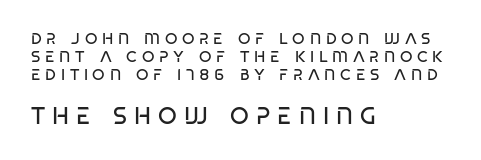
Q: Is the text bold? A: No.
Q: Is the text italic (slanted)? A: No, it is upright.
Q: Is the text underlined? A: No.
Q: How is the paragraph aligned? A: Left-aligned.
Q: Is the spacing between letters normal or unusually wide? A: Unusually wide.
Q: Is the spacing between lines tight, normal or loose? A: Tight.
Q: Which block of text is set in a larger size, the first (top) or the second (bottom)? A: The second (bottom) one.
